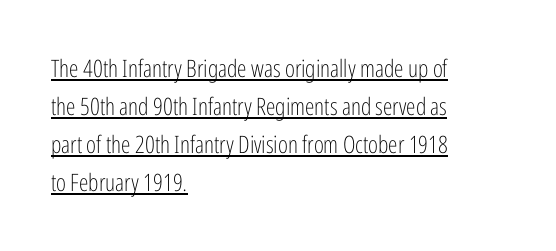
Q: Is the text bold? A: No.
Q: Is the text italic (slanted)? A: No, it is upright.
Q: Is the text underlined? A: Yes.
Q: How is the paragraph aligned? A: Left-aligned.
Q: Is the spacing between letters normal or unusually wide? A: Normal.
Q: Is the spacing between lines tight, normal or loose? A: Normal.
